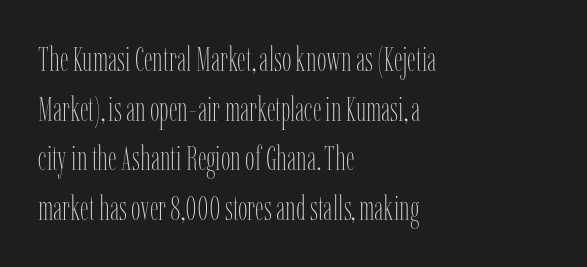
Vertical strokes here are truly vertical. The face used here is proportionally spaced, like ordinary book or web type. Stems here are at most as thick as an everyday book face. Check under the words: just untouched page. These lines stack with their left ends in a neat column. These lines sit exactly where default settings would place them.
